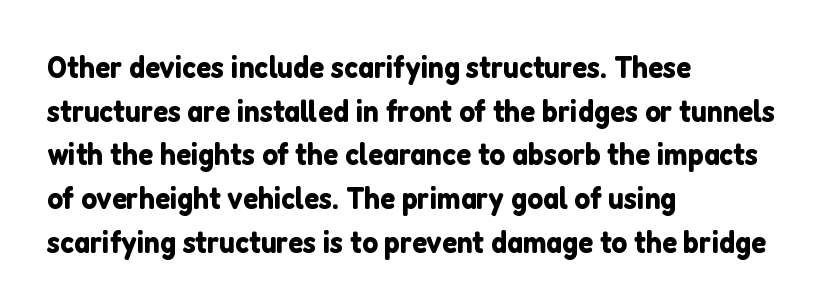
A typesetter would call this leading conventional body-copy spacing. The gaps between neighbouring characters are ordinary and unremarkable. Teacher's note: observe the even left margin — that is flush-left alignment. The passage shown is typed in a proportional face where columns would drift.
